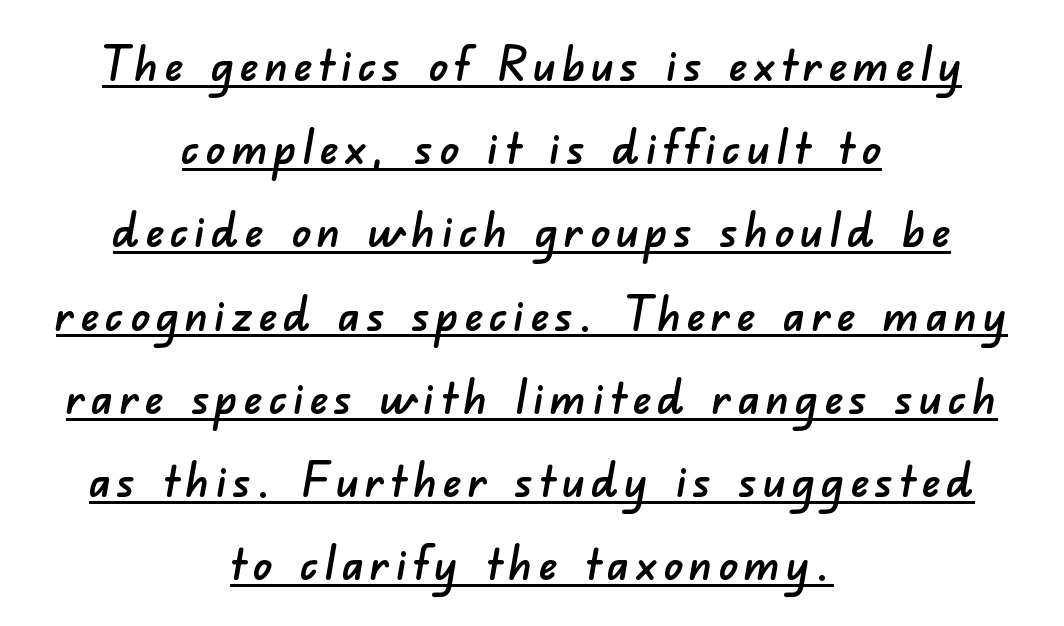
{"serif": "no", "width": "normal", "stroke_contrast": "low", "x_height": "small", "monospaced": "no", "underline": "yes", "align": "center", "line_spacing_ratio": 1.77, "glyph_px": 47}
